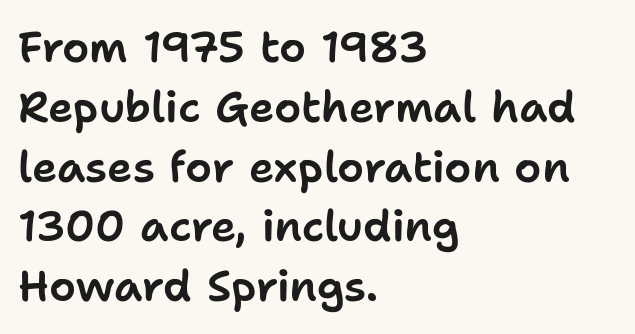
The face used here is rendered with its standard letterfit. The lines are quadded left. This block has exactly the height ordinary leading produces. Check the space under the baseline: it is left empty. A typesetter would mark this as roman, not italic.
